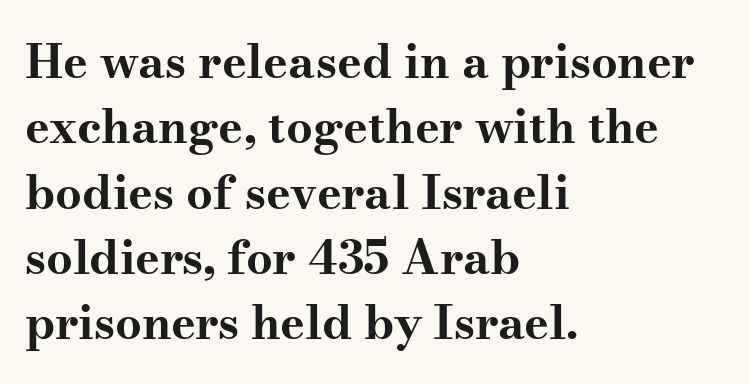
Every character sits straight up, as roman type does. A dark, heavy texture on the line: the type is bold. This sample uses plain, unmodified letter spacing. Check where the strokes stop: tiny serifs finish them off. Only glyphs here, with clear space below each row. A typesetter would call this leading conventional body-copy spacing.
